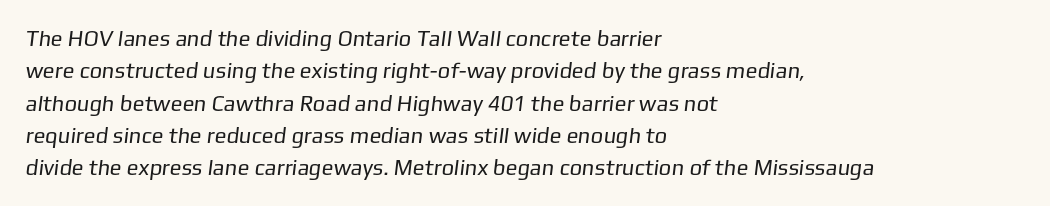
{"bold": "no", "underline": "no", "align": "left", "line_spacing": "normal", "line_spacing_ratio": 1.47, "letter_spacing": "normal", "letter_spacing_em": 0.0, "glyph_px": 22}
